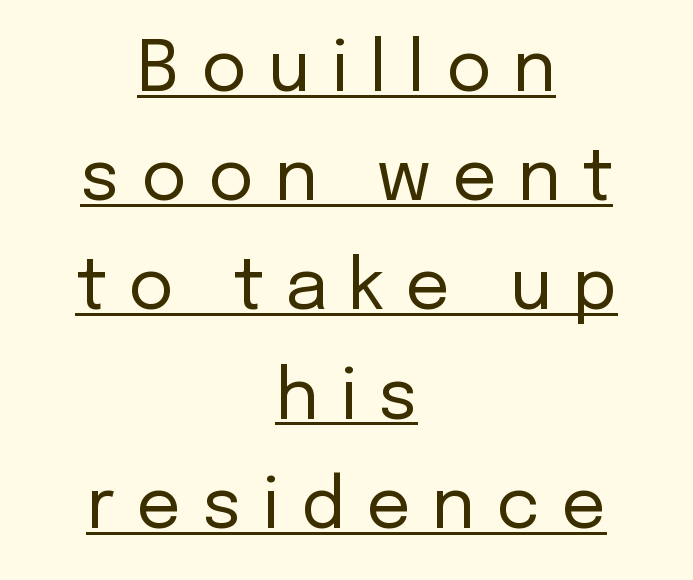
{"serif": "no", "italic": "no", "bold": "no", "weight": "regular", "width": "normal", "stroke_contrast": "low", "x_height": "medium", "monospaced": "no", "underline": "yes", "align": "center", "line_spacing": "normal", "line_spacing_ratio": 1.56, "letter_spacing": "wide", "letter_spacing_em": 0.3, "glyph_px": 70}
